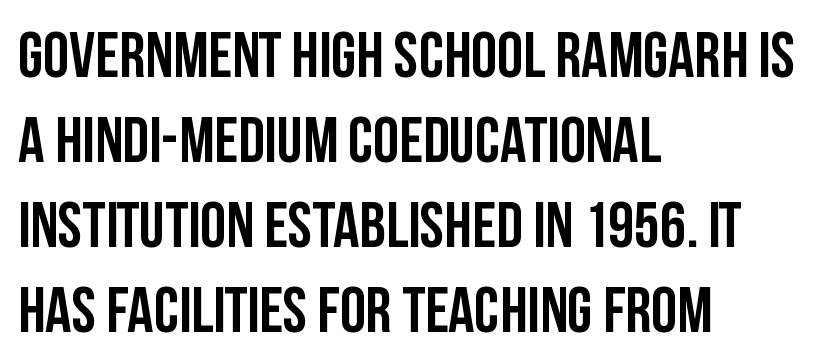
The image shows 65 px semibold, condensed sans-serif type, upright; set left-aligned, normal line spacing (1.31x), normal letter spacing, not underlined; low stroke contrast and a large x-height.
